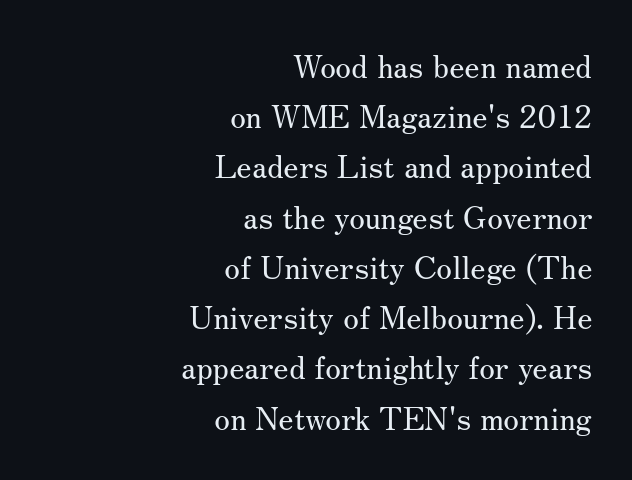
The image shows 32 px regular-weight serif type, upright; set right-aligned, normal line spacing (1.57x), normal letter spacing, not underlined; medium stroke contrast and a small x-height.
